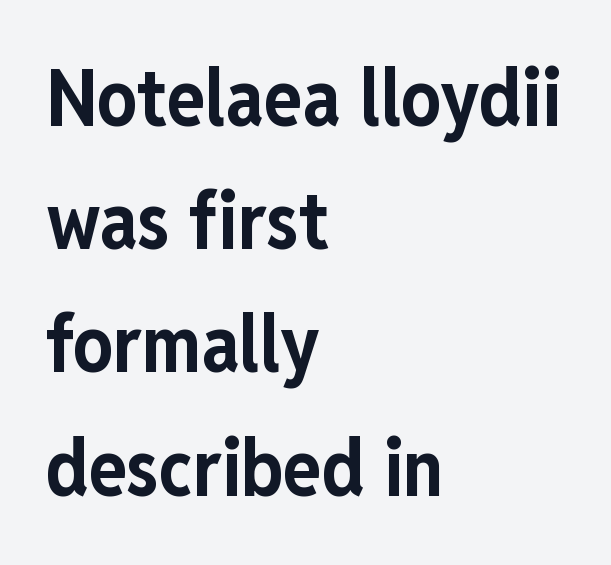
{"serif": "no", "italic": "no", "bold": "yes", "weight": "bold", "width": "condensed", "stroke_contrast": "low", "x_height": "medium", "monospaced": "no", "underline": "no", "align": "left", "line_spacing": "normal", "line_spacing_ratio": 1.56, "letter_spacing": "normal", "letter_spacing_em": 0.0, "glyph_px": 79}
